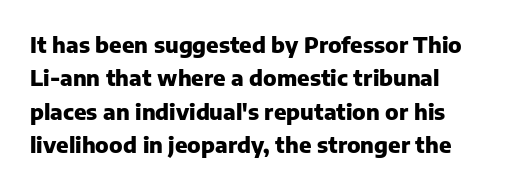
Q: Is the text bold? A: Yes.
Q: Is the text italic (slanted)? A: No, it is upright.
Q: Is the text underlined? A: No.
Q: How is the paragraph aligned? A: Left-aligned.
Q: Is the spacing between letters normal or unusually wide? A: Normal.
Q: Is the spacing between lines tight, normal or loose? A: Normal.
